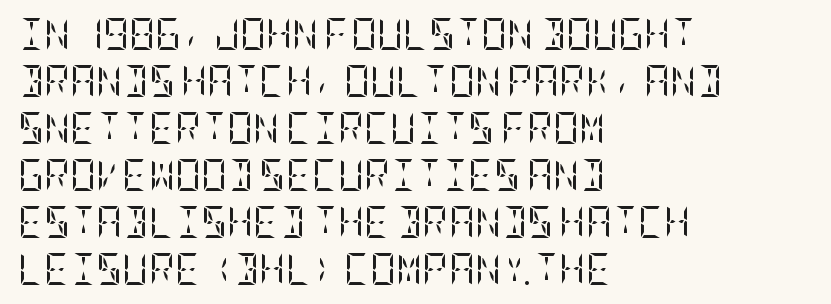
The image shows 32 px regular-weight, condensed serif type, upright; set left-aligned, normal line spacing (1.47x), normal letter spacing, not underlined; low stroke contrast and a large x-height.
